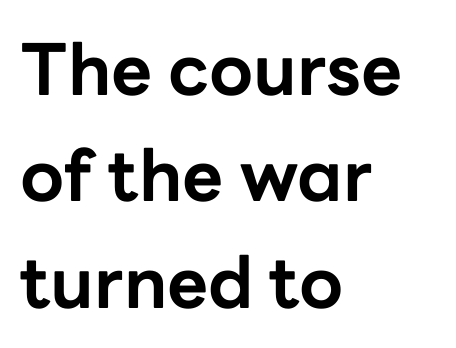
{"serif": "no", "italic": "no", "bold": "yes", "weight": "bold", "width": "normal", "stroke_contrast": "low", "x_height": "medium", "monospaced": "no", "underline": "no", "align": "left", "line_spacing": "normal", "line_spacing_ratio": 1.5, "letter_spacing": "normal", "letter_spacing_em": 0.0, "glyph_px": 71}
